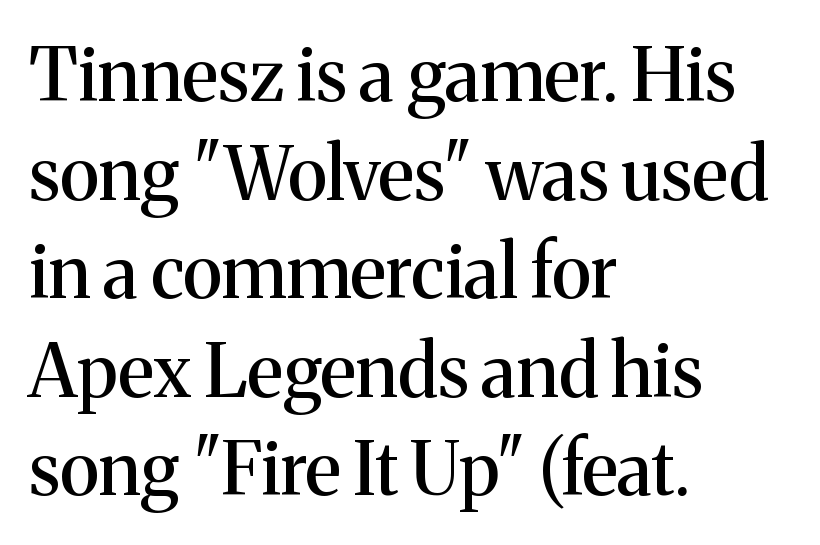
Does the lettering tilt? It doesn't — this is upright. Old-style or modern, the face here clearly has serifs. This sample uses plain, unmodified letter spacing. Honestly, there is no underline to notice here at all. These lines are rendered in a variable-pitch font. Leading matches the norm, producing a regular column.
